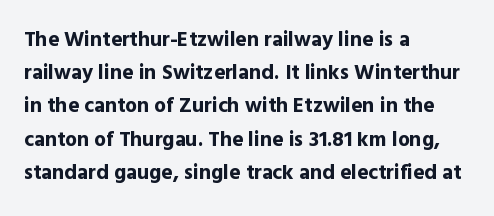
Q: Is the text bold? A: Yes.
Q: Is the text italic (slanted)? A: No, it is upright.
Q: Is the text underlined? A: No.
Q: How is the paragraph aligned? A: Left-aligned.
Q: Is the spacing between letters normal or unusually wide? A: Normal.
Q: Is the spacing between lines tight, normal or loose? A: Normal.
